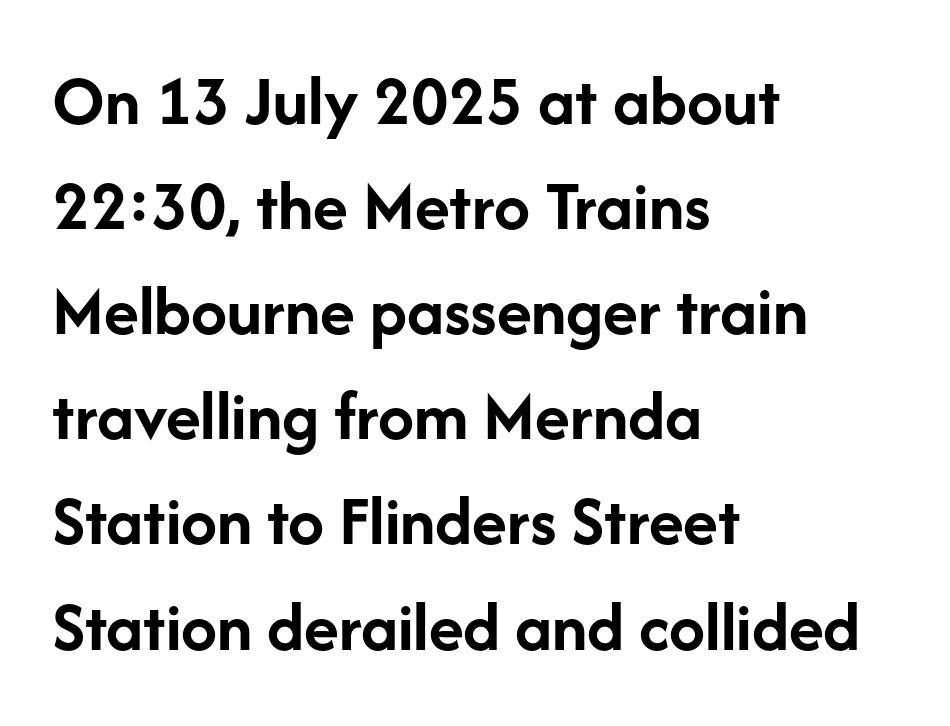
The image shows 72 px semibold sans-serif type, upright; set left-aligned, normal line spacing (1.46x), normal letter spacing, not underlined; low stroke contrast and a medium x-height.
